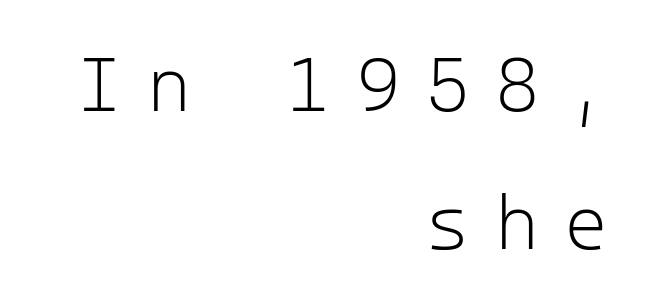
{"serif": "no", "italic": "no", "bold": "no", "weight": "light", "width": "normal", "stroke_contrast": "low", "x_height": "medium", "monospaced": "yes", "underline": "no", "align": "right", "line_spacing_ratio": 1.82, "letter_spacing": "wide", "letter_spacing_em": 0.33, "glyph_px": 76}
